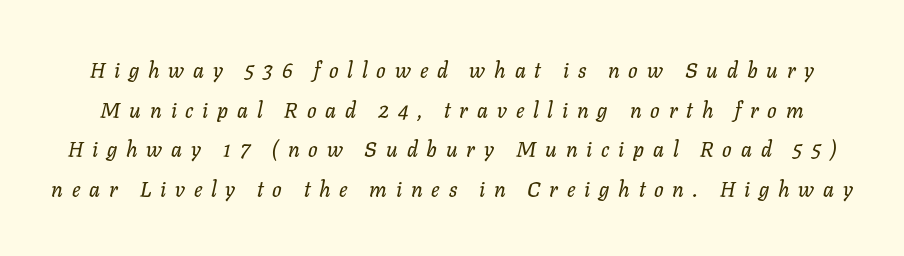
Q: Is the text italic (slanted)? A: Yes, it leans right by about 11 degrees.
Q: Is the text underlined? A: No.
Q: Is the spacing between letters normal or unusually wide? A: Unusually wide.
